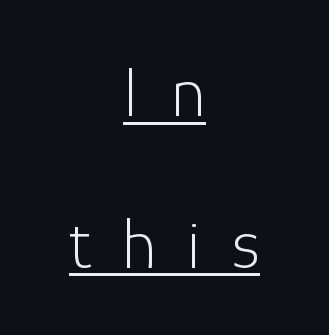
The block of text is sparse from top to bottom, with ample space between rows. These lines are rendered in a variable-pitch font. Emphasis is given by a line drawn under the lettering. The whitespace from short lines is split evenly between both sides. Posture: vertical.
